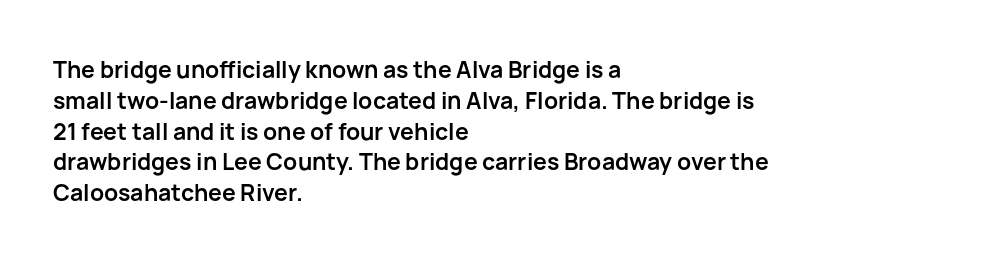
It's the straight-up-and-down kind of type. Descender tails drop into unmarked territory. Weight check: bold — yes, fully. Line beginnings align vertically; line endings do not.
